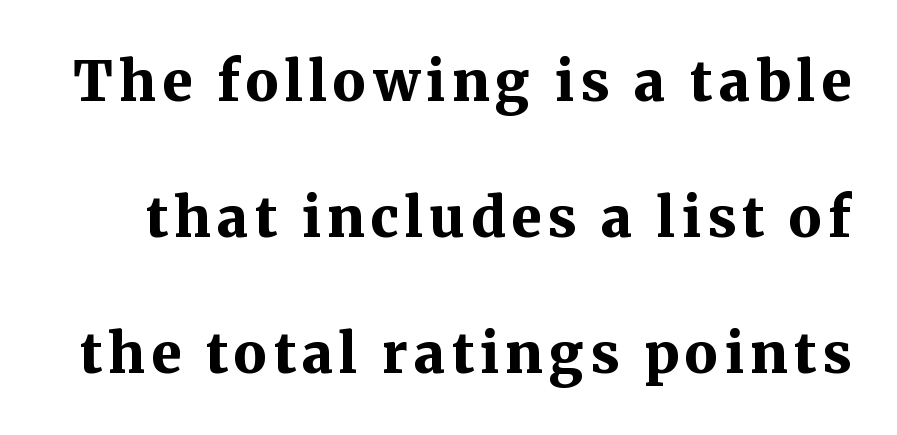
Q: Is the text bold? A: Yes.
Q: Is the text italic (slanted)? A: No, it is upright.
Q: Is the typeface a serif or a sans-serif typeface? A: Serif.
Q: Is the text underlined? A: No.
Q: Is the spacing between lines tight, normal or loose? A: Loose.
Q: Width (condensed, normal, or wide)? A: Normal.
Q: Stroke contrast? A: Medium.
Q: x-height? A: Medium.
Q: Monospaced? A: No.
